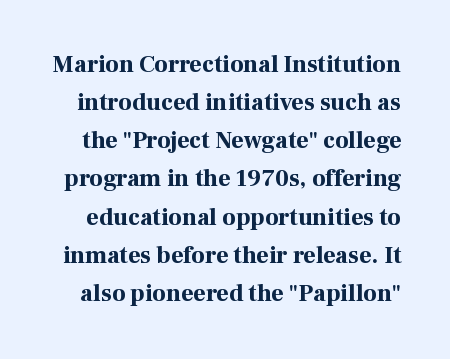
Q: Is the text bold? A: Yes.
Q: Is the text italic (slanted)? A: No, it is upright.
Q: Is the text underlined? A: No.
Q: Is the spacing between letters normal or unusually wide? A: Normal.
Q: Is the spacing between lines tight, normal or loose? A: Normal.
